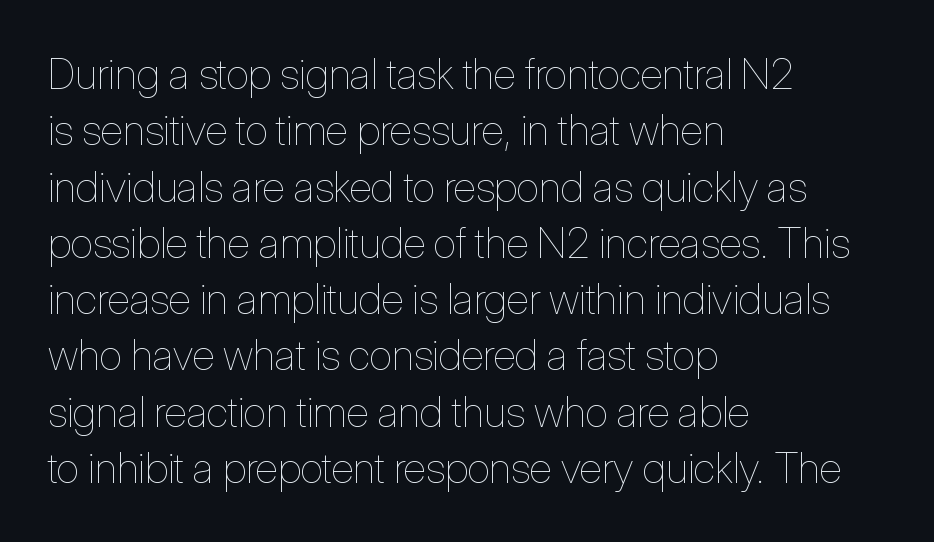
Q: Is the text bold? A: No.
Q: Is the text italic (slanted)? A: No, it is upright.
Q: Is the text underlined? A: No.
Q: How is the paragraph aligned? A: Left-aligned.
Q: Is the spacing between letters normal or unusually wide? A: Normal.
Q: Is the spacing between lines tight, normal or loose? A: Normal.
Q: Width (condensed, normal, or wide)? A: Condensed.
Q: Stroke contrast? A: Low.
Q: x-height? A: Medium.
Q: Monospaced? A: No.
